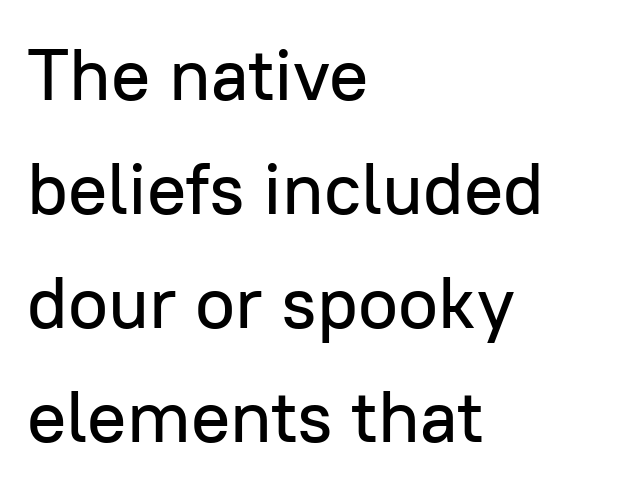
Q: Is the text italic (slanted)? A: No, it is upright.
Q: Is the typeface a serif or a sans-serif typeface? A: Sans-serif.
Q: Is the text underlined? A: No.
Q: How is the paragraph aligned? A: Left-aligned.
Q: Is the spacing between letters normal or unusually wide? A: Normal.
Q: Is the spacing between lines tight, normal or loose? A: Normal.
Q: Width (condensed, normal, or wide)? A: Normal.
Q: Stroke contrast? A: Low.
Q: x-height? A: Medium.
Q: Monospaced? A: No.
